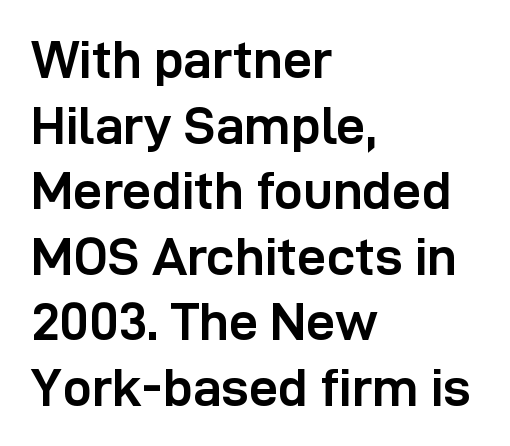
{"serif": "no", "italic": "no", "bold": "yes", "weight": "semibold", "width": "normal", "stroke_contrast": "low", "x_height": "medium", "monospaced": "no", "underline": "no", "align": "left", "line_spacing": "normal", "line_spacing_ratio": 1.26, "letter_spacing": "normal", "letter_spacing_em": 0.0, "glyph_px": 52}
